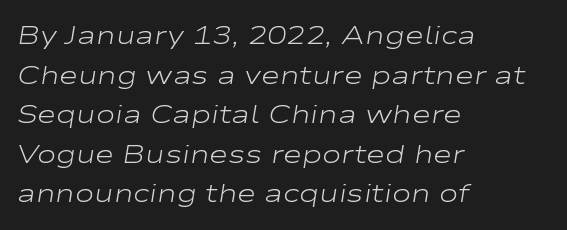
Observe the ordinary spacing: letters are neighbours, not strangers. Quick note: italic. Is there much room between lines? A standard amount, neither cramped nor airy. Anything drawn beneath the words? Only blank space. Compared with a typical body face, this is equally light or lighter still.
